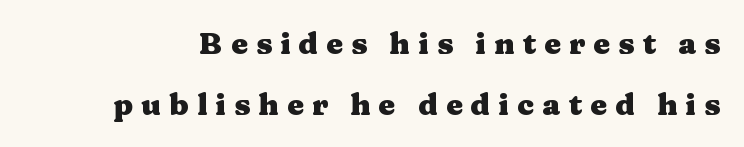
A typesetter would call this heavily tracked-out type. Glance below the letters and you will spot only blank space. Heft: maximum for text — a bold. What's the leading like? Stretched, with rows far apart. This sample has the flowing, uneven cadence of proportional lettering. In terms of posture, this sample is upright.
